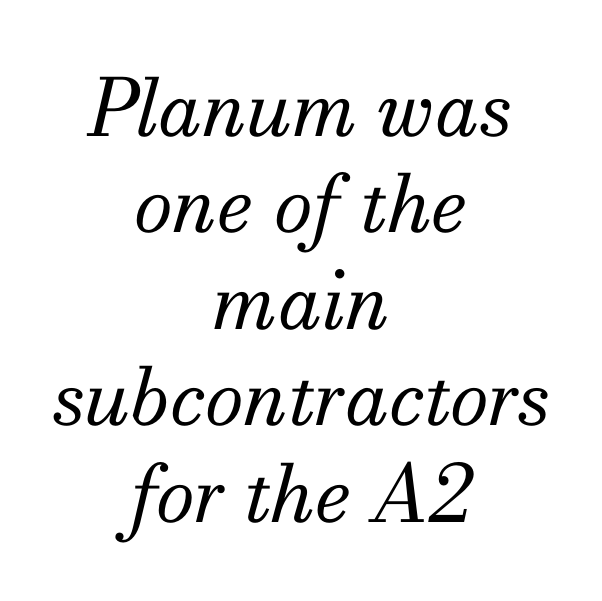
Q: Is the text bold? A: No.
Q: Is the text italic (slanted)? A: Yes, it leans right by about 13 degrees.
Q: Is the typeface a serif or a sans-serif typeface? A: Serif.
Q: Is the text underlined? A: No.
Q: How is the paragraph aligned? A: Centered.
Q: Is the spacing between letters normal or unusually wide? A: Normal.
Q: Width (condensed, normal, or wide)? A: Normal.
Q: Stroke contrast? A: Medium.
Q: x-height? A: Small.
Q: Monospaced? A: No.
